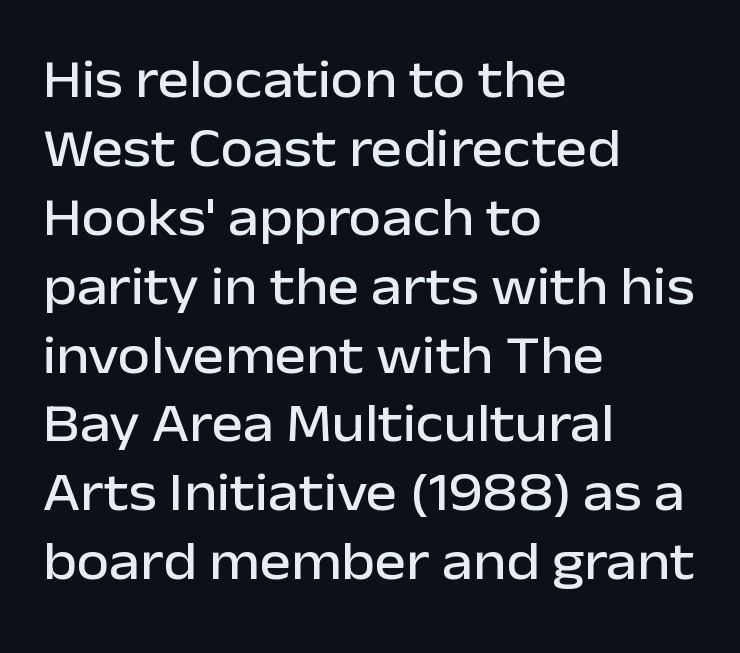
The image shows 53 px sans-serif type, upright; set left-aligned, normal line spacing (1.3x), normal letter spacing, not underlined; low stroke contrast and a medium x-height.
